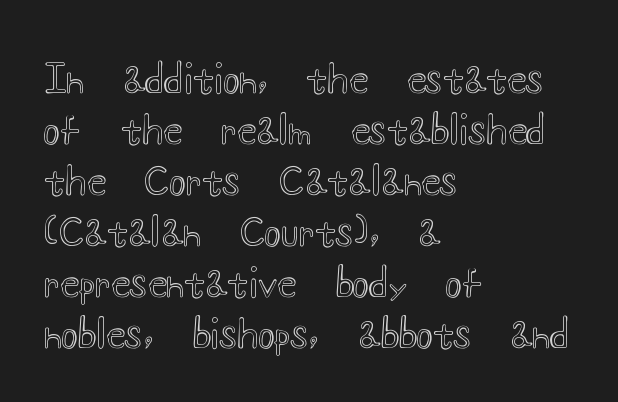
The string is rendered with underlining switched off. The face used here is proportionally spaced, like ordinary book or web type. Line starts are locked; line ends wander. Rows of type keep a routine distance in the vertical direction. The lettering stays uniformly vertical, giving the passage a roman look. Caption: standard tracking, unaltered.
